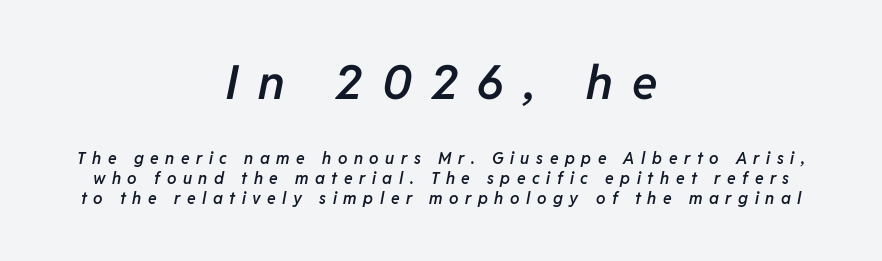
Is this a fixed-width face? No — the glyphs have proportional, varying widths. Would a proofreader flag this as italicized? Yes. Rule under the text: the space is simply empty. One glance says typical: line gaps are just what's usual. Where is the straight margin? There isn't one; the lines are centered. The letters in the upper block stand taller than those in the block below.
